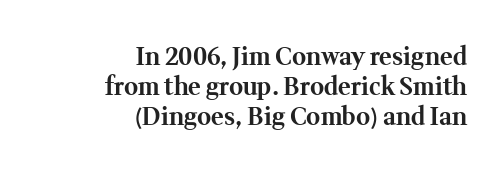
{"italic": "no", "bold": "yes", "underline": "no", "align": "right", "line_spacing_ratio": 1.24, "letter_spacing": "normal", "letter_spacing_em": 0.0, "glyph_px": 24}
